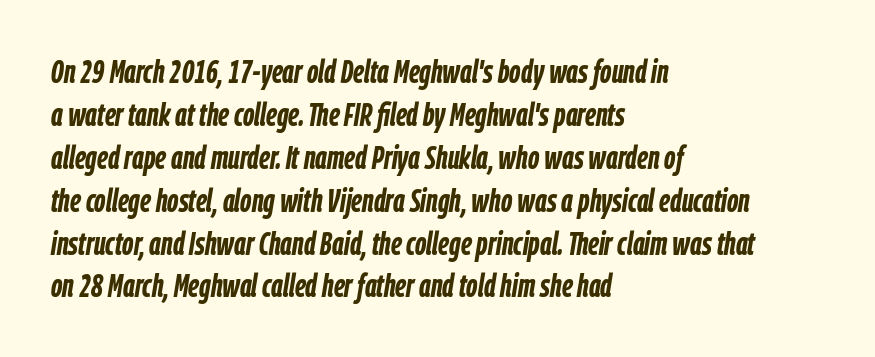
The image shows 33 px semibold, condensed type, italic (leaning right); set left-aligned, normal line spacing (1.3x), normal letter spacing, not underlined; low stroke contrast and a medium x-height.
